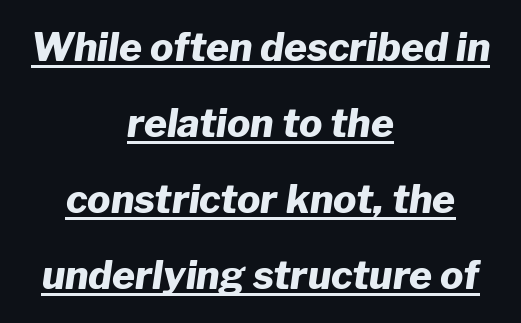
Q: Is the text bold? A: Yes.
Q: Is the text italic (slanted)? A: Yes, it leans right by about 8 degrees.
Q: Is the text underlined? A: Yes.
Q: How is the paragraph aligned? A: Centered.
Q: Is the spacing between letters normal or unusually wide? A: Normal.
Q: Is the spacing between lines tight, normal or loose? A: Loose.
Q: Width (condensed, normal, or wide)? A: Normal.
Q: Stroke contrast? A: Low.
Q: x-height? A: Medium.
Q: Monospaced? A: No.
